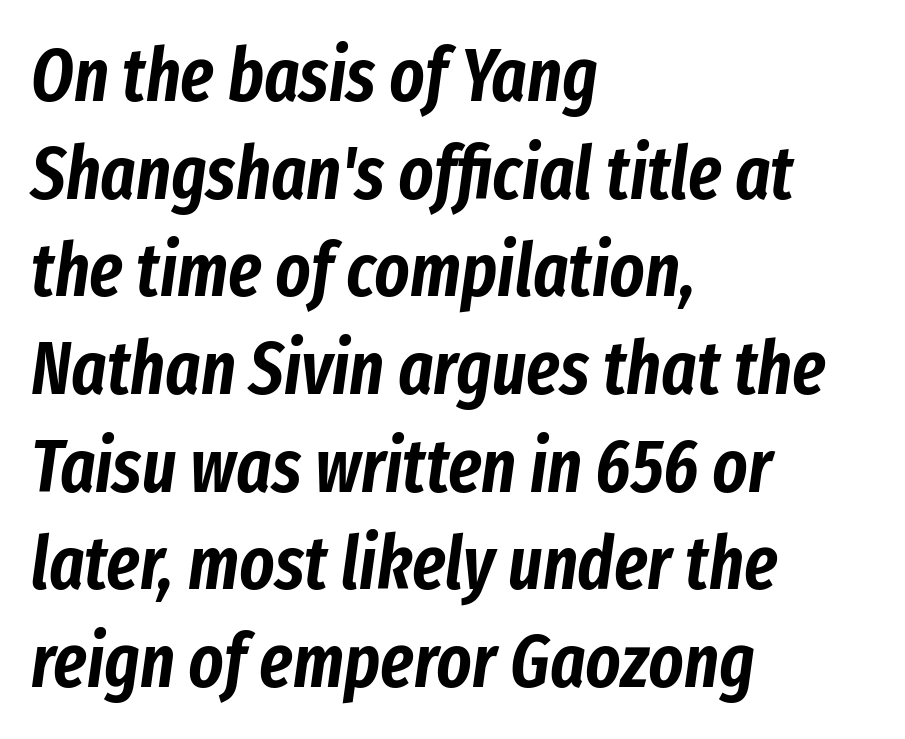
Q: Is the text italic (slanted)? A: Yes, it leans right by about 8 degrees.
Q: Is the text underlined? A: No.
Q: How is the paragraph aligned? A: Left-aligned.
Q: Is the spacing between letters normal or unusually wide? A: Normal.
Q: Is the spacing between lines tight, normal or loose? A: Normal.
Q: Width (condensed, normal, or wide)? A: Condensed.
Q: Stroke contrast? A: Low.
Q: x-height? A: Medium.
Q: Monospaced? A: No.
